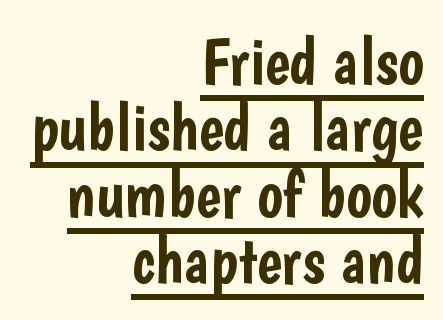
The image shows 67 px condensed sans-serif type, upright; set right-aligned, tight line spacing (0.99x), normal letter spacing, underlined; low stroke contrast and a medium x-height.
